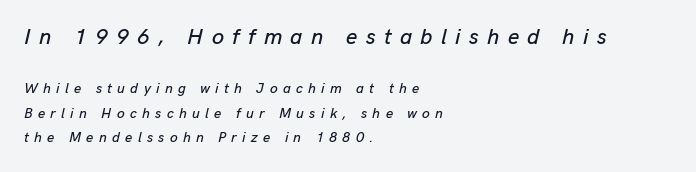
Q: Is the text italic (slanted)? A: Yes, it leans right by about 13 degrees.
Q: Is the text underlined? A: No.
Q: How is the paragraph aligned? A: Left-aligned.
Q: Is the spacing between letters normal or unusually wide? A: Unusually wide.
Q: Which block of text is set in a larger size, the first (top) or the second (bottom)? A: The first (top) one.
